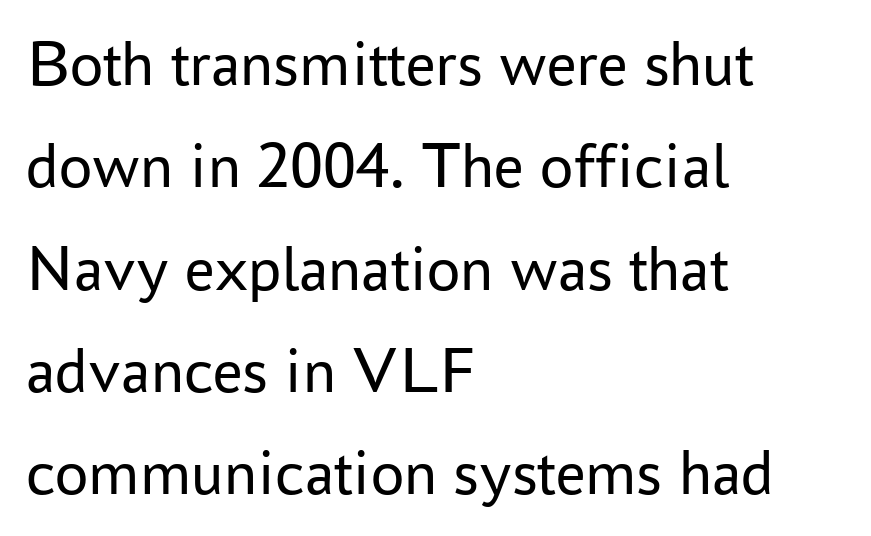
{"serif": "no", "italic": "no", "bold": "no", "weight": "regular", "width": "normal", "stroke_contrast": "low", "x_height": "medium", "monospaced": "no", "underline": "no", "align": "left", "line_spacing": "normal", "line_spacing_ratio": 1.55, "letter_spacing": "normal", "letter_spacing_em": 0.0, "glyph_px": 66}
